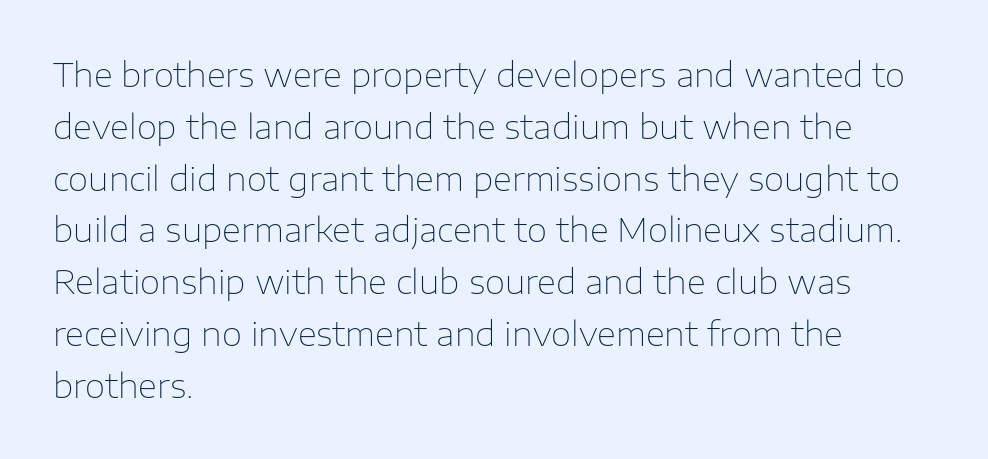
{"serif": "no", "italic": "no", "bold": "no", "weight": "thin", "width": "normal", "stroke_contrast": "low", "x_height": "medium", "monospaced": "no", "underline": "no", "align": "left", "line_spacing": "normal", "line_spacing_ratio": 1.57, "letter_spacing": "normal", "letter_spacing_em": 0.0, "glyph_px": 33}
